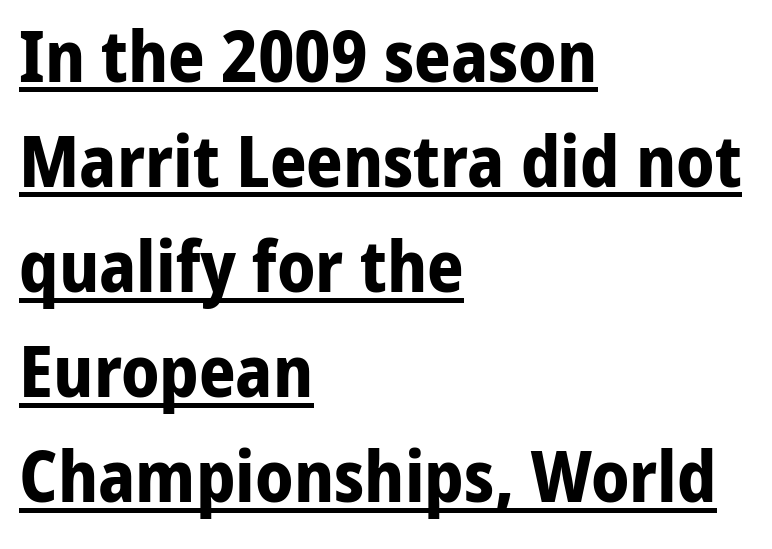
Q: Is the text bold? A: Yes.
Q: Is the text italic (slanted)? A: No, it is upright.
Q: Is the typeface a serif or a sans-serif typeface? A: Sans-serif.
Q: Is the text underlined? A: Yes.
Q: How is the paragraph aligned? A: Left-aligned.
Q: Is the spacing between letters normal or unusually wide? A: Normal.
Q: Is the spacing between lines tight, normal or loose? A: Normal.
Q: Width (condensed, normal, or wide)? A: Normal.
Q: Stroke contrast? A: Low.
Q: x-height? A: Medium.
Q: Monospaced? A: No.
